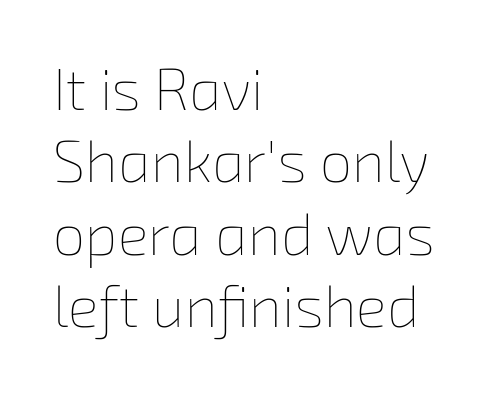
Q: Is the text bold? A: No.
Q: Is the text underlined? A: No.
Q: How is the paragraph aligned? A: Left-aligned.
Q: Is the spacing between letters normal or unusually wide? A: Normal.
Q: Is the spacing between lines tight, normal or loose? A: Normal.
Q: Width (condensed, normal, or wide)? A: Normal.
Q: Stroke contrast? A: Low.
Q: x-height? A: Medium.
Q: Monospaced? A: No.
